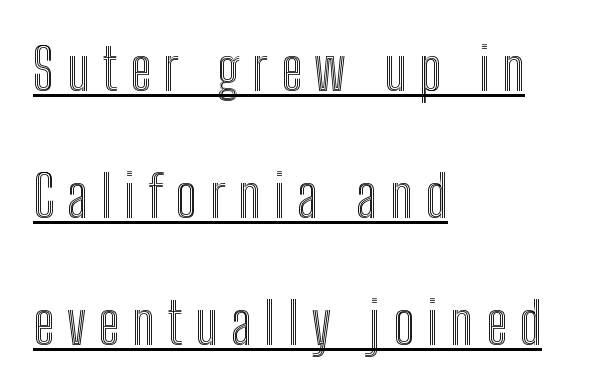
Q: Is the text italic (slanted)? A: No, it is upright.
Q: Is the text underlined? A: Yes.
Q: How is the paragraph aligned? A: Left-aligned.
Q: Is the spacing between letters normal or unusually wide? A: Unusually wide.
Q: Is the spacing between lines tight, normal or loose? A: Loose.
Q: Width (condensed, normal, or wide)? A: Condensed.
Q: x-height? A: Medium.
Q: Monospaced? A: No.
